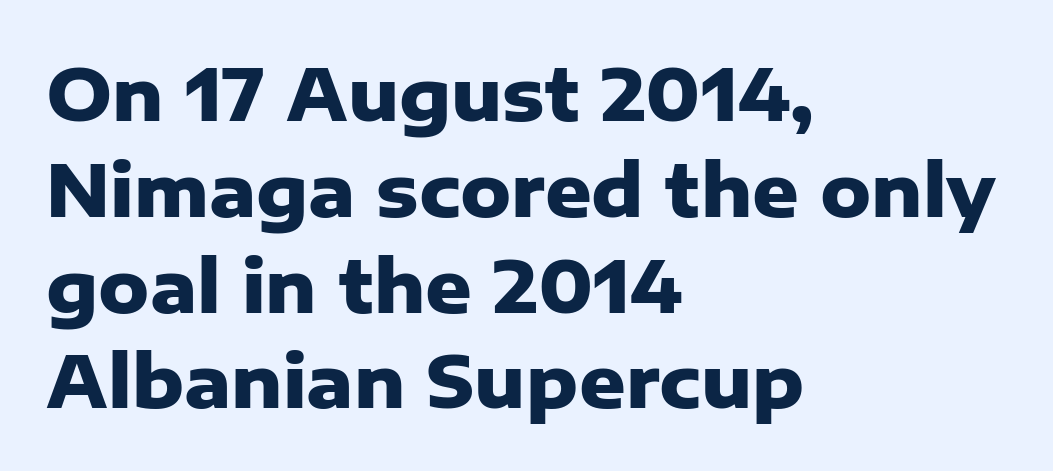
The image shows 72 px heavy sans-serif type, upright; set left-aligned, normal line spacing (1.33x), normal letter spacing, not underlined; low stroke contrast and a medium x-height.
